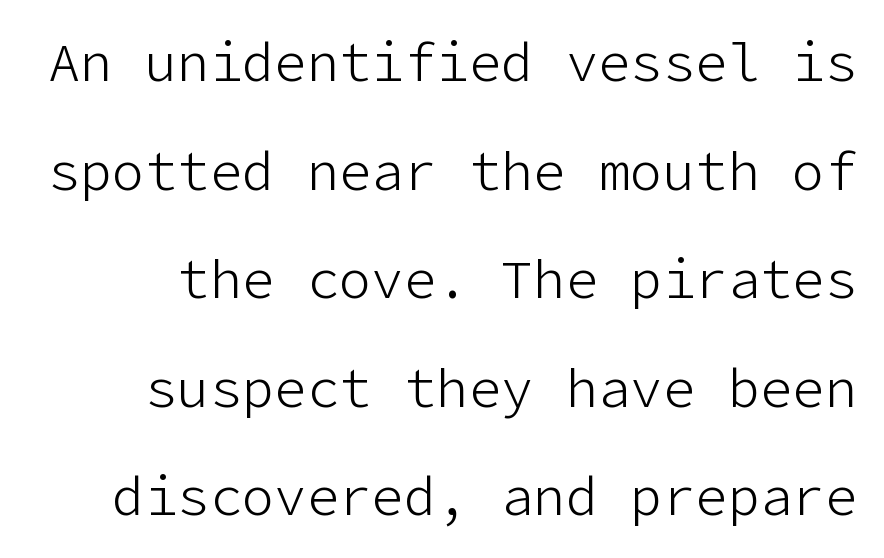
Q: Is the text bold? A: No.
Q: Is the text italic (slanted)? A: No, it is upright.
Q: Is the typeface a serif or a sans-serif typeface? A: Sans-serif.
Q: Is the text underlined? A: No.
Q: Is the spacing between letters normal or unusually wide? A: Normal.
Q: Is the spacing between lines tight, normal or loose? A: Loose.
Q: Width (condensed, normal, or wide)? A: Normal.
Q: Stroke contrast? A: Low.
Q: x-height? A: Medium.
